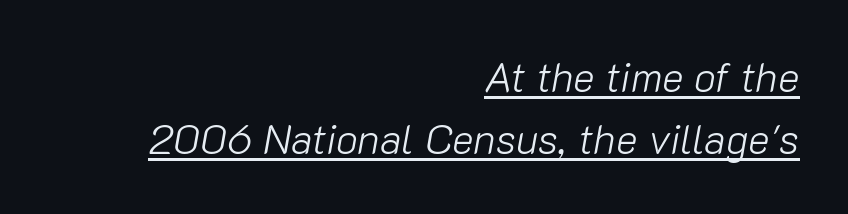
Character widths vary here, with narrow letters taking less room than wide ones. This sample uses plain, unmodified letter spacing. Is the type slanted? Yes — the strokes lean at a clear angle. Vertical spacing — default.
